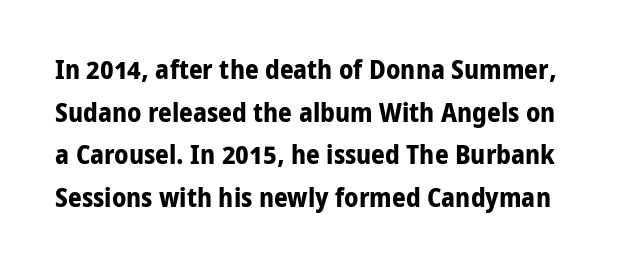
Weight: bold. The type sits square on the baseline with zero lean. A clean baseline with only descenders dipping below it. Regular leading. Tracking value appears to be zero — textbook default spacing.
